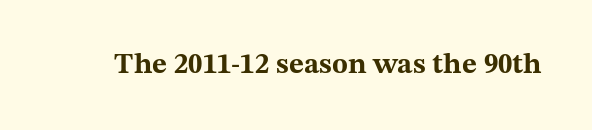
The image shows 29 px bold, wide serif type, upright; set normal letter spacing, not underlined; medium stroke contrast and a medium x-height.
